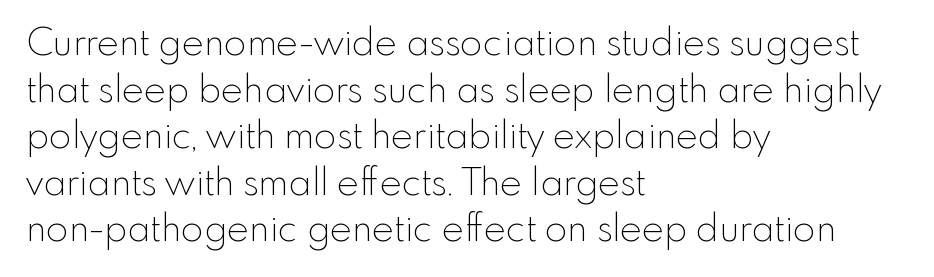
{"serif": "no", "italic": "no", "bold": "no", "weight": "thin", "width": "normal", "x_height": "small", "monospaced": "no", "underline": "no", "align": "left", "line_spacing": "normal", "line_spacing_ratio": 1.26, "letter_spacing": "normal", "letter_spacing_em": 0.0, "glyph_px": 37}
